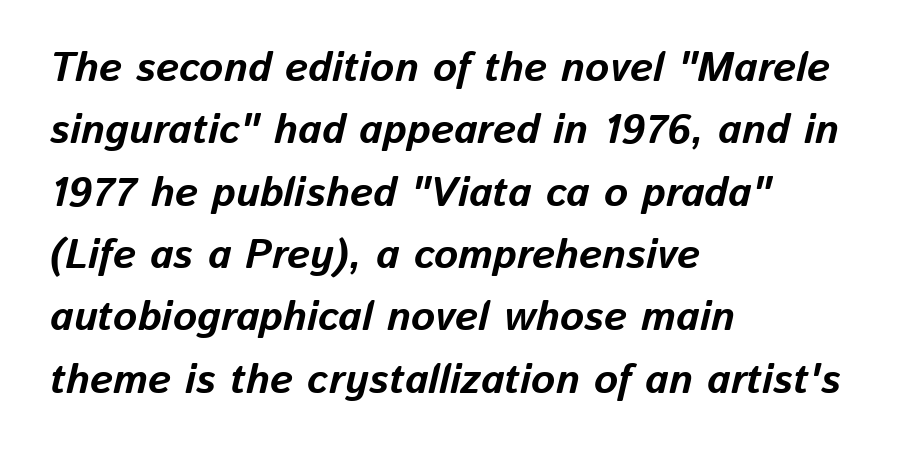
{"italic": "yes", "lean": "right", "slant_degrees": 13, "bold": "yes", "weight": "bold", "width": "normal", "stroke_contrast": "low", "x_height": "medium", "monospaced": "no", "underline": "no", "align": "left", "line_spacing": "normal", "line_spacing_ratio": 1.52, "letter_spacing": "normal", "letter_spacing_em": 0.0, "glyph_px": 41}
